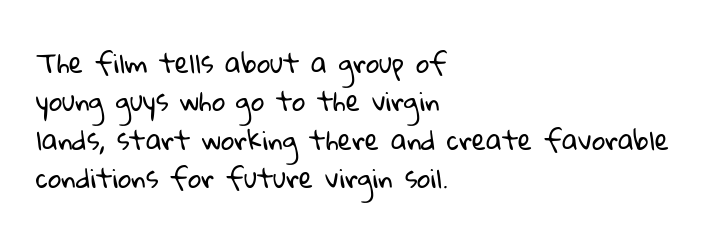
The image shows 26 px text type; set left-aligned, normal line spacing (1.48x), normal letter spacing, not underlined.
